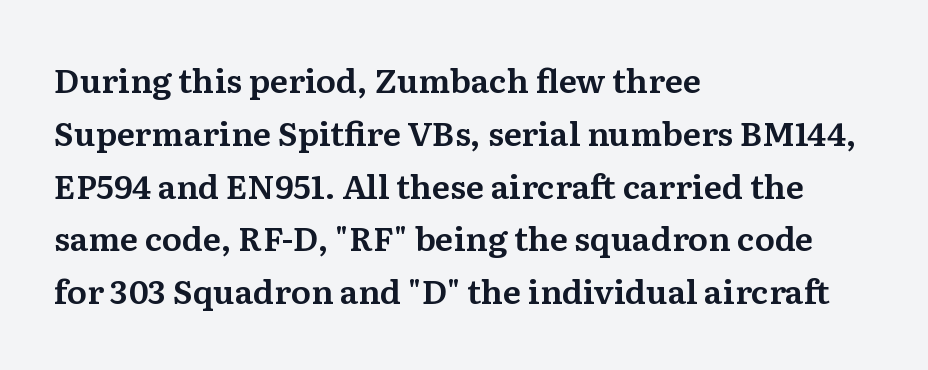
{"serif": "yes", "italic": "no", "width": "normal", "stroke_contrast": "medium", "x_height": "medium", "monospaced": "no", "underline": "no", "align": "left", "line_spacing": "normal", "line_spacing_ratio": 1.6, "letter_spacing": "normal", "letter_spacing_em": 0.0, "glyph_px": 33}
